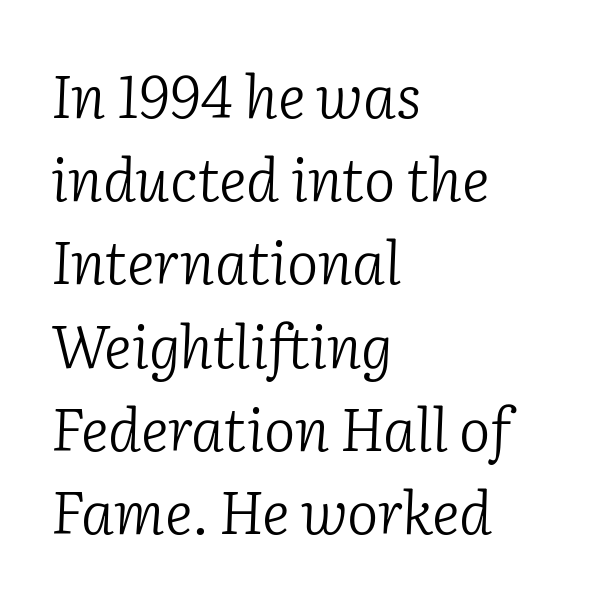
Q: Is the text bold? A: No.
Q: Is the text italic (slanted)? A: Yes, it leans right by about 2 degrees.
Q: Is the typeface a serif or a sans-serif typeface? A: Serif.
Q: Is the text underlined? A: No.
Q: How is the paragraph aligned? A: Left-aligned.
Q: Is the spacing between letters normal or unusually wide? A: Normal.
Q: Is the spacing between lines tight, normal or loose? A: Normal.
Q: Width (condensed, normal, or wide)? A: Normal.
Q: Stroke contrast? A: Low.
Q: x-height? A: Medium.
Q: Monospaced? A: No.
